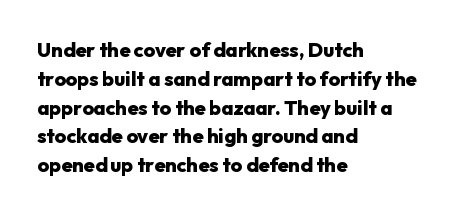
Line starts are locked; line ends wander. Bold? Absolutely — the strokes are thick and heavy. Nobody touched the tracking dial on this one. Bare-footed words on every line. These lines sit exactly where default settings would place them.
